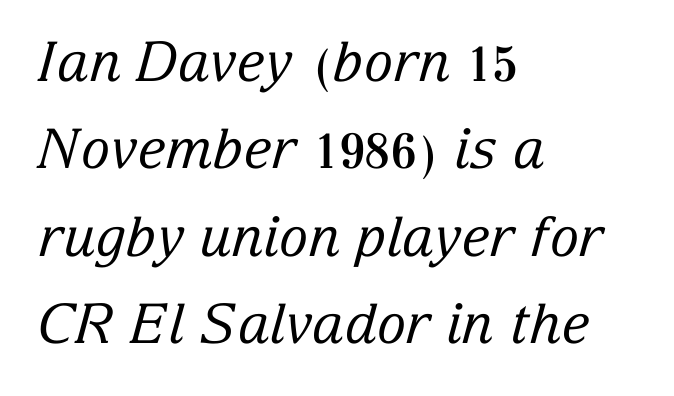
The image shows 55 px regular-weight serif type, italic (leaning right); set left-aligned, normal line spacing (1.59x), normal letter spacing, not underlined; low stroke contrast and a medium x-height.
